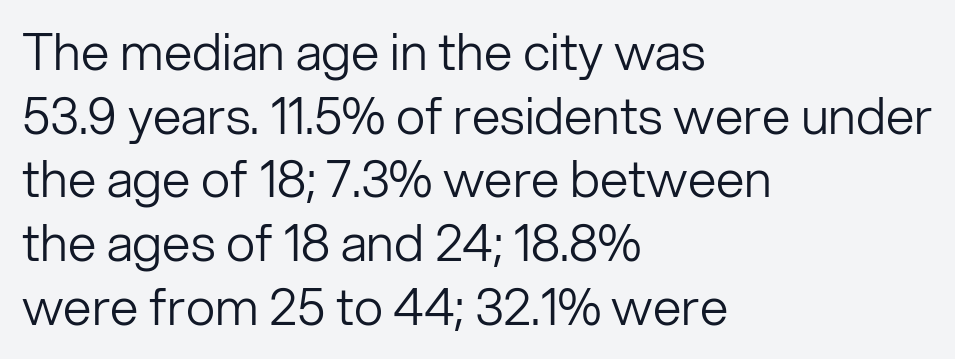
The passage shown is not underscored anywhere. These lines stack with their left ends in a neat column. These glyphs show unthickened strokes, regular width or finer. A sans-serif font was chosen for this passage. Rows of type keep a routine distance in the vertical direction.
